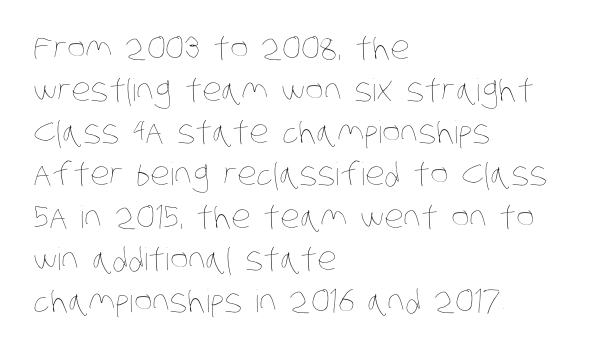
These lines are set flush left with a ragged right edge. Stroke thickness stays within the range of a standard reading face or lighter. Compared with typical body copy, the letter spacing here is the same. Does the leading feel generous? No, just average.
